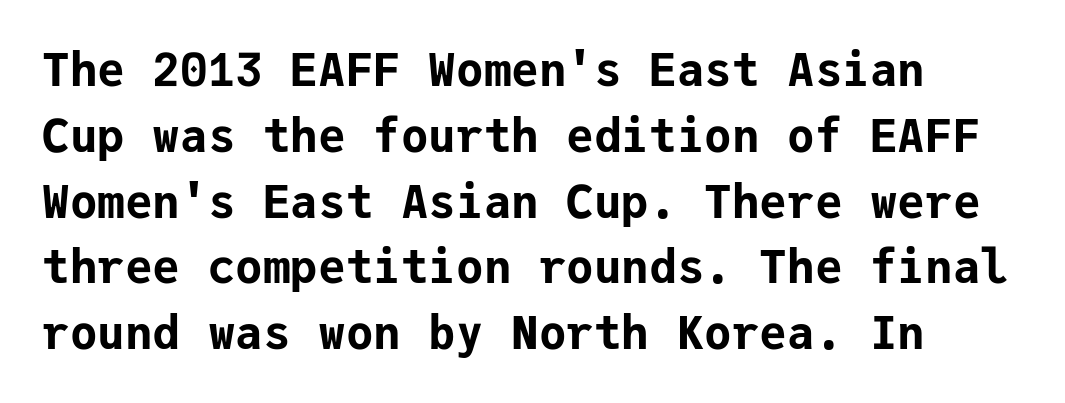
{"serif": "no", "italic": "no", "bold": "yes", "weight": "bold", "width": "normal", "stroke_contrast": "low", "x_height": "medium", "monospaced": "yes", "underline": "no", "line_spacing": "normal", "line_spacing_ratio": 1.43, "letter_spacing": "normal", "letter_spacing_em": 0.0, "glyph_px": 46}
